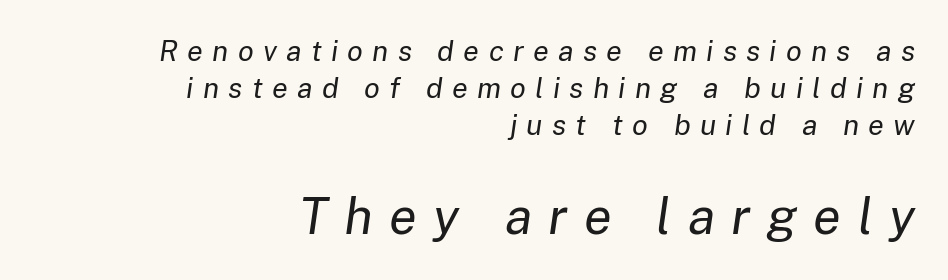
The composition opens small and finishes big. An italicized treatment has been applied to the whole sample. These glyphs show unthickened strokes, regular width or finer. The baseline area is clear. Leading: standard.
